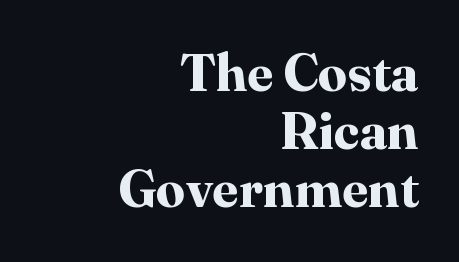
{"serif": "yes", "italic": "no", "bold": "yes", "weight": "bold", "width": "normal", "stroke_contrast": "high", "x_height": "medium", "monospaced": "no", "underline": "no", "align": "right", "line_spacing": "tight", "line_spacing_ratio": 1.12, "letter_spacing": "normal", "letter_spacing_em": 0.0, "glyph_px": 52}
